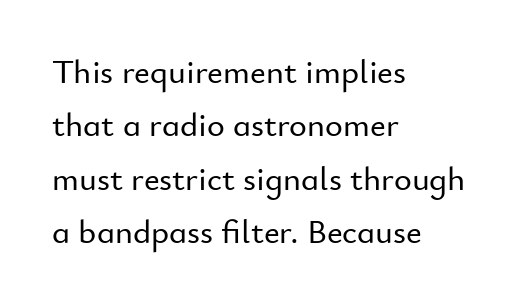
Has an underline been added? It has not. No feet cap the strokes, marking this as sans-serif type. This sample uses an upright cut, with every glyph sitting square on the baseline. Character widths vary here, with narrow letters taking less room than wide ones.
